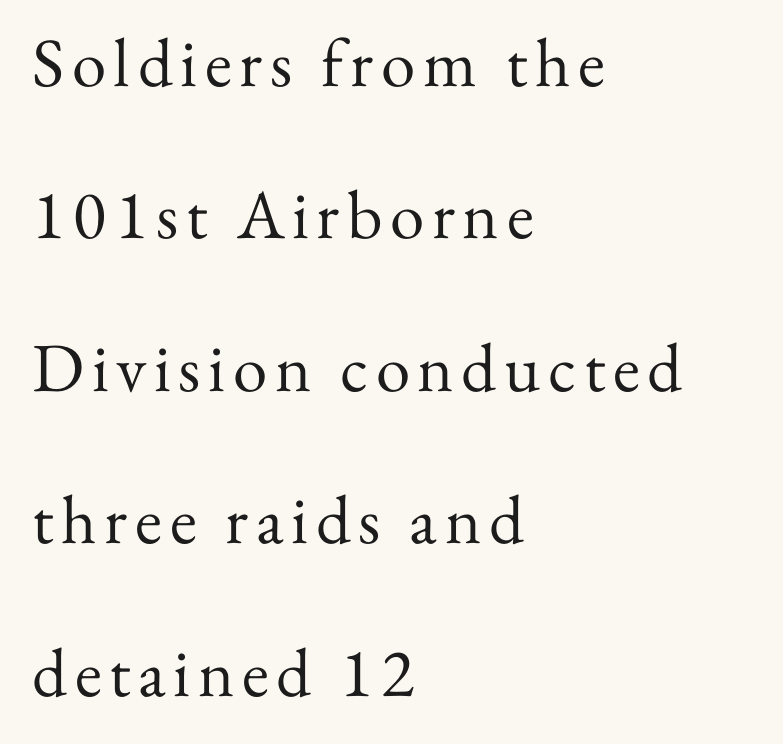
Q: Is the text bold? A: No.
Q: Is the text italic (slanted)? A: No, it is upright.
Q: Is the typeface a serif or a sans-serif typeface? A: Serif.
Q: Is the text underlined? A: No.
Q: How is the paragraph aligned? A: Left-aligned.
Q: Is the spacing between lines tight, normal or loose? A: Loose.
Q: Width (condensed, normal, or wide)? A: Normal.
Q: Stroke contrast? A: Medium.
Q: x-height? A: Small.
Q: Monospaced? A: No.
